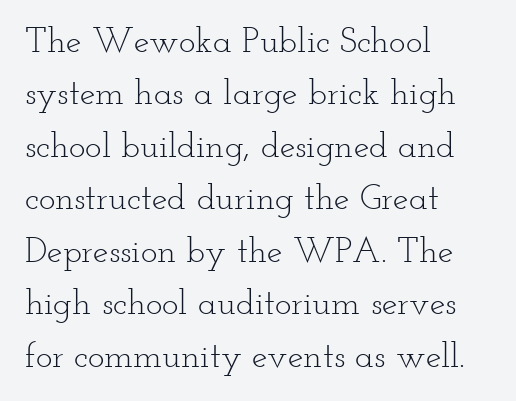
Leading matches the norm, producing a regular column. This sample has the flowing, uneven cadence of proportional lettering. The specimen reads as upright at a glance. Each line starts at the same left margin while the right side varies. The typesetting does not lean heavy: it is not bold.
